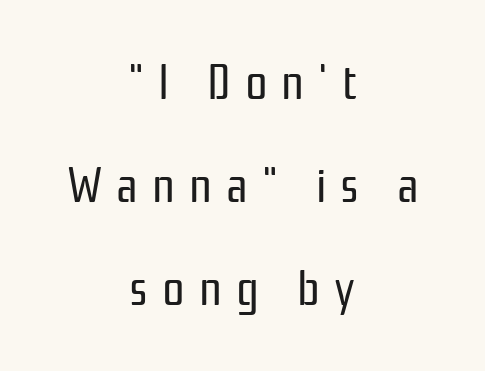
The image shows 50 px regular-weight, condensed sans-serif type, upright; set centered, loose line spacing (2.06x), unusually wide letter spacing (+0.28 em), not underlined; low stroke contrast and a medium x-height.
